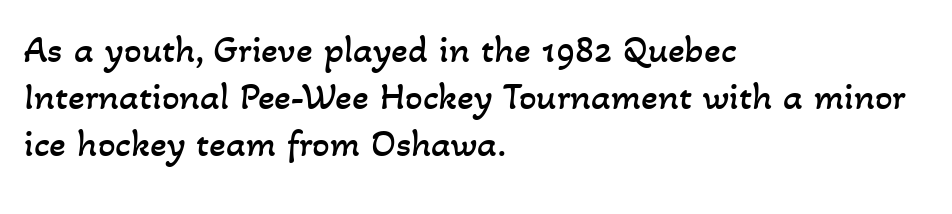
Q: Is the text bold? A: No.
Q: Is the text underlined? A: No.
Q: How is the paragraph aligned? A: Left-aligned.
Q: Is the spacing between letters normal or unusually wide? A: Normal.
Q: Width (condensed, normal, or wide)? A: Normal.
Q: Stroke contrast? A: Low.
Q: x-height? A: Small.
Q: Monospaced? A: No.
